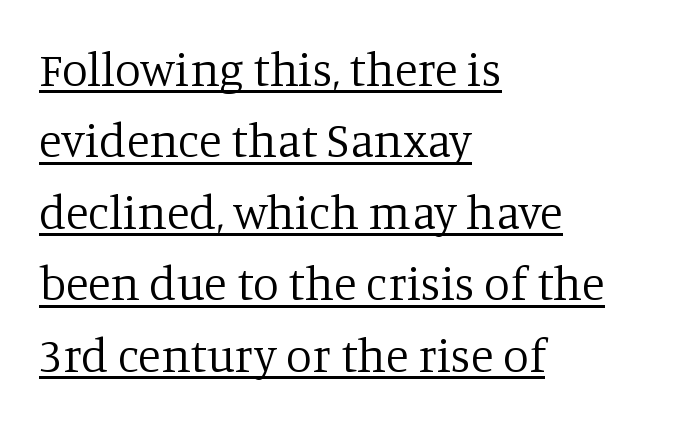
The image shows 47 px regular-weight serif type, upright; set left-aligned, normal line spacing (1.52x), normal letter spacing, underlined; low stroke contrast and a large x-height.
